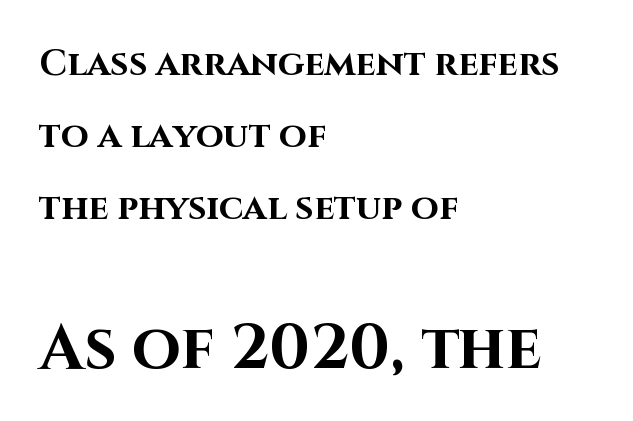
The image shows 63 px bold sans-serif type, upright; set left-aligned, loose line spacing (2.0x), normal letter spacing, not underlined; the second (bottom) block is 1.75x larger; high stroke contrast and a large x-height.
